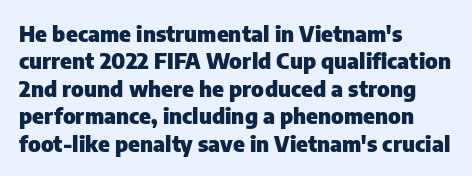
Q: Is the text bold? A: Yes.
Q: Is the text italic (slanted)? A: No, it is upright.
Q: Is the text underlined? A: No.
Q: How is the paragraph aligned? A: Left-aligned.
Q: Is the spacing between letters normal or unusually wide? A: Normal.
Q: Is the spacing between lines tight, normal or loose? A: Normal.
